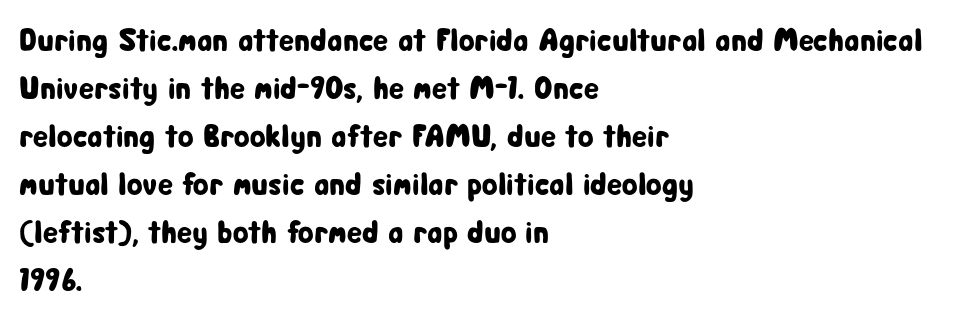
{"serif": "no", "italic": "no", "width": "condensed", "stroke_contrast": "low", "x_height": "medium", "monospaced": "no", "underline": "no", "align": "left", "line_spacing": "normal", "line_spacing_ratio": 1.5, "letter_spacing": "normal", "letter_spacing_em": 0.0, "glyph_px": 32}
